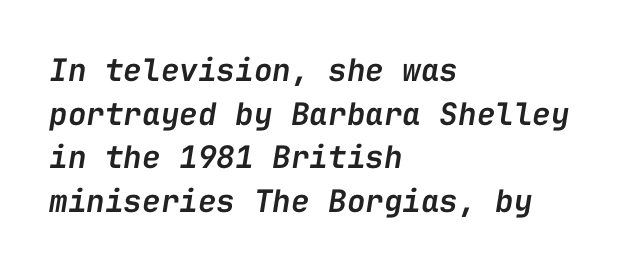
{"italic": "yes", "lean": "right", "slant_degrees": 9, "bold": "semi", "weight": "semibold", "width": "normal", "stroke_contrast": "low", "x_height": "medium", "monospaced": "yes", "underline": "no", "align": "left", "line_spacing": "normal", "line_spacing_ratio": 1.41, "letter_spacing": "normal", "letter_spacing_em": 0.0, "glyph_px": 31}
